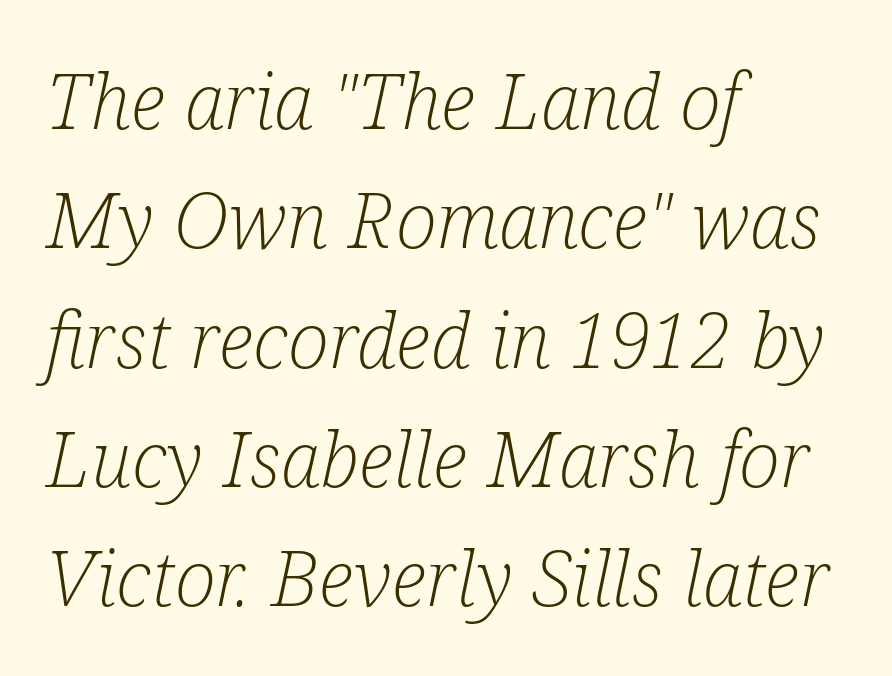
Is the stroke heavy? The answer is a plain regular-or-lighter. Check the space under the baseline: it is left empty. The type family on display is of the serif kind. This sample uses plain, unmodified letter spacing. The paragraph shown leans on its left margin.
